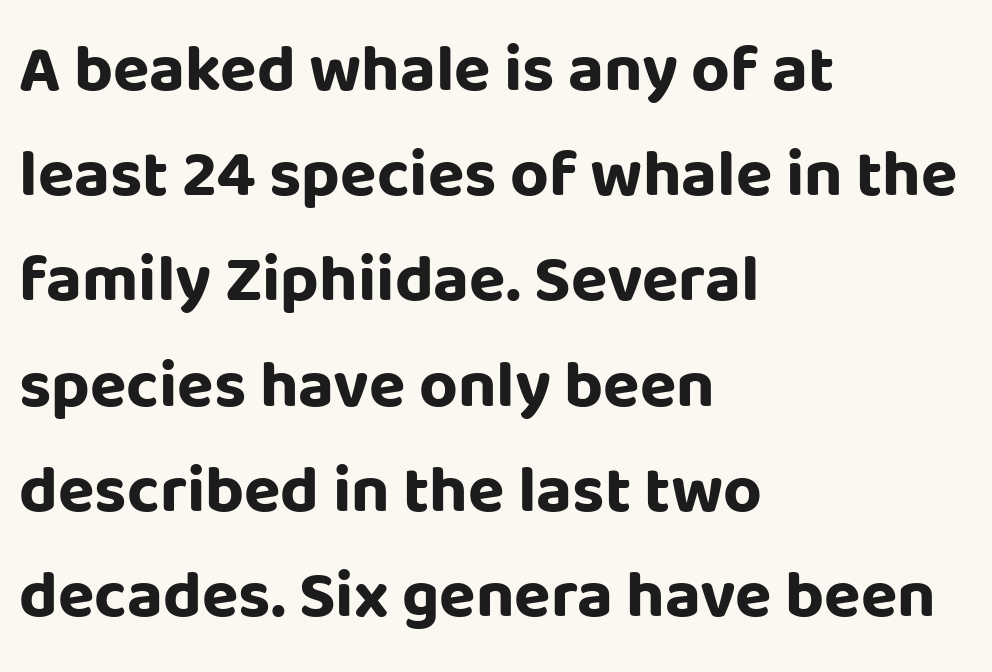
{"serif": "no", "italic": "no", "bold": "yes", "weight": "bold", "width": "normal", "stroke_contrast": "low", "x_height": "large", "monospaced": "no", "underline": "no", "align": "left", "line_spacing": "normal", "line_spacing_ratio": 1.57, "letter_spacing": "normal", "letter_spacing_em": 0.0, "glyph_px": 67}
